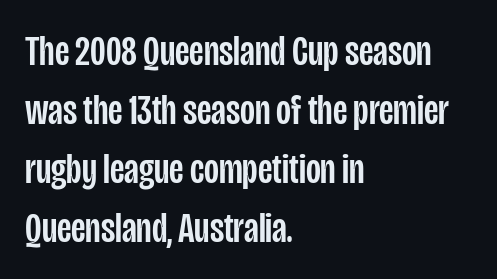
{"serif": "no", "italic": "no", "width": "condensed", "stroke_contrast": "low", "x_height": "large", "monospaced": "no", "underline": "no", "align": "left", "line_spacing": "normal", "line_spacing_ratio": 1.37, "letter_spacing": "normal", "letter_spacing_em": 0.0, "glyph_px": 43}
